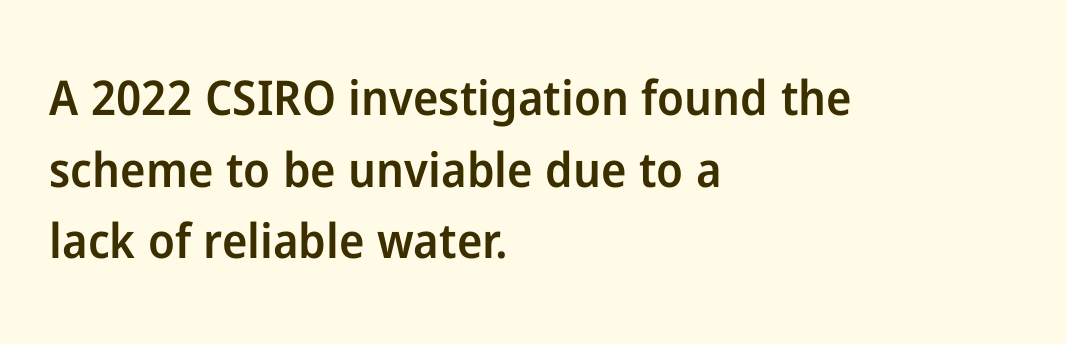
Q: Is the text bold? A: Semi-bold.
Q: Is the text italic (slanted)? A: No, it is upright.
Q: Is the typeface a serif or a sans-serif typeface? A: Sans-serif.
Q: Is the text underlined? A: No.
Q: How is the paragraph aligned? A: Left-aligned.
Q: Is the spacing between letters normal or unusually wide? A: Normal.
Q: Is the spacing between lines tight, normal or loose? A: Normal.
Q: Width (condensed, normal, or wide)? A: Normal.
Q: Stroke contrast? A: Low.
Q: x-height? A: Medium.
Q: Monospaced? A: No.
